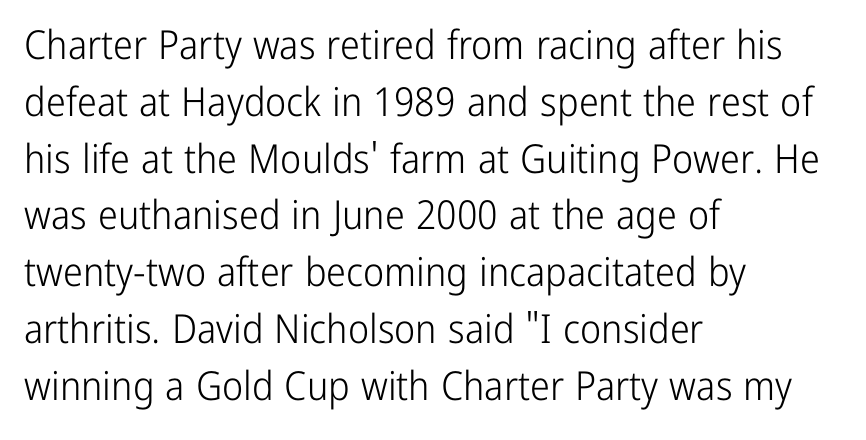
The image shows 40 px light, condensed sans-serif type, upright; set left-aligned, normal line spacing (1.42x), normal letter spacing, not underlined; low stroke contrast and a medium x-height.
